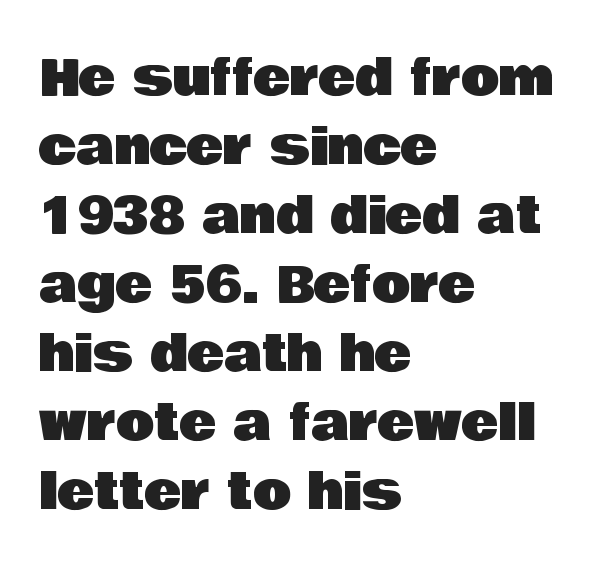
The image shows 50 px sans-serif type, upright; set left-aligned, normal line spacing (1.38x), normal letter spacing, not underlined; low stroke contrast and a large x-height.
